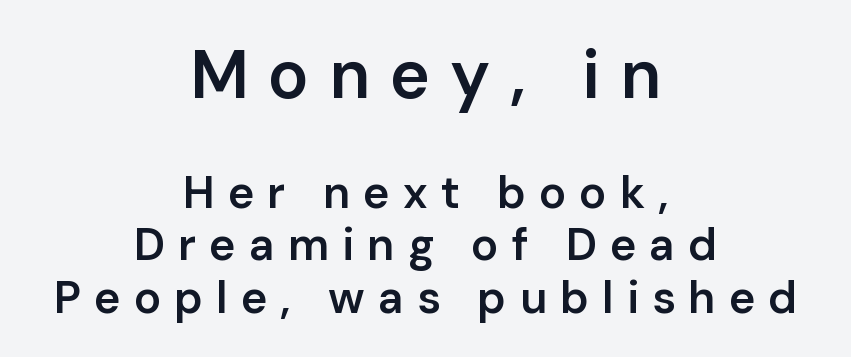
The specimen reads as upright at a glance. Has an underline been added? It has not. Each glyph is drawn with semibold strokes, heavier than normal yet not fully bold. The rendering uses natural spacing where letterforms have individual widths. Glyph-to-glyph distance is far greater than everyday printed text.
